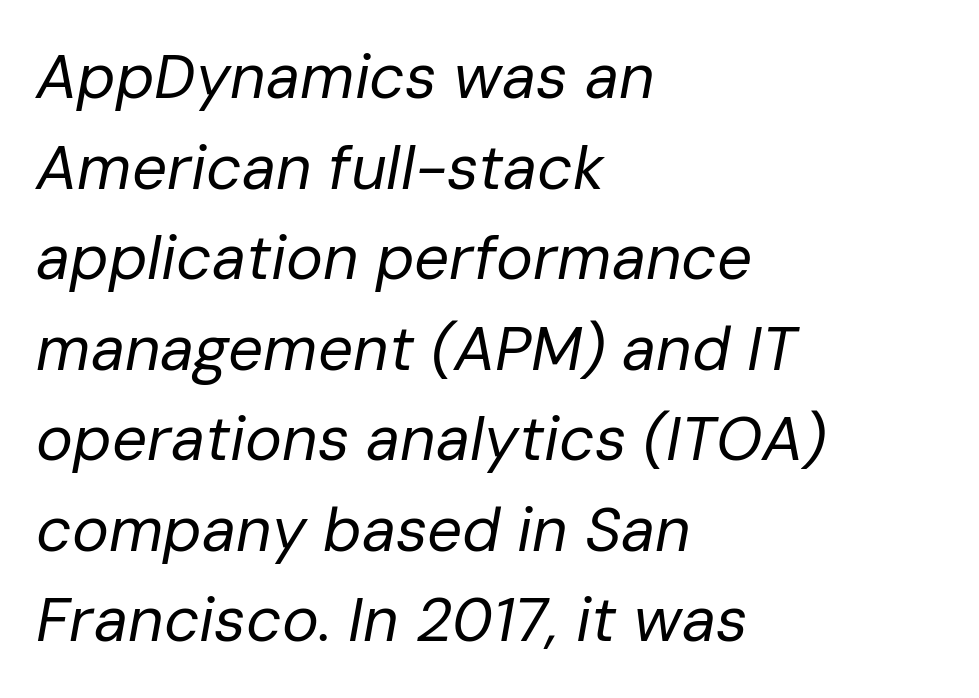
The image shows 62 px regular-weight type, italic (leaning right); set left-aligned, normal line spacing (1.46x), normal letter spacing, not underlined; low stroke contrast and a medium x-height.
